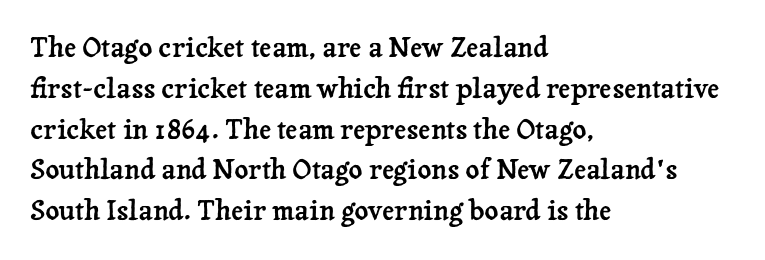
The image shows 27 px text type, upright; set left-aligned, normal line spacing (1.51x), normal letter spacing, not underlined.
